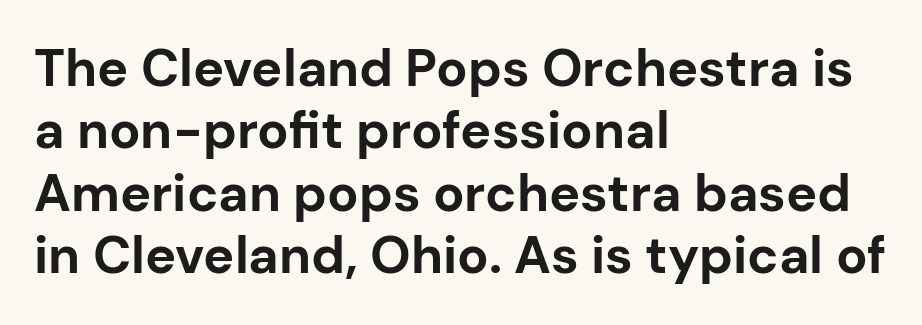
Q: Is the text bold? A: Yes.
Q: Is the text italic (slanted)? A: No, it is upright.
Q: Is the typeface a serif or a sans-serif typeface? A: Sans-serif.
Q: Is the text underlined? A: No.
Q: How is the paragraph aligned? A: Left-aligned.
Q: Is the spacing between letters normal or unusually wide? A: Normal.
Q: Width (condensed, normal, or wide)? A: Normal.
Q: Stroke contrast? A: Low.
Q: x-height? A: Medium.
Q: Monospaced? A: No.
